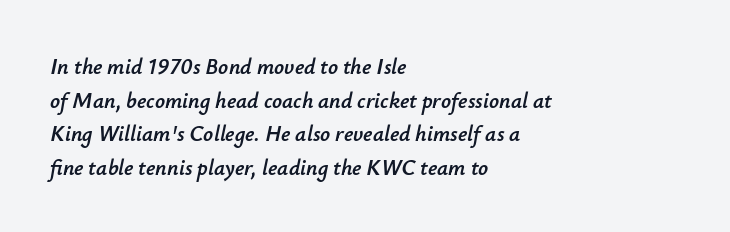
{"italic": "yes", "lean": "right", "slant_degrees": 12, "underline": "no", "align": "left", "line_spacing": "normal", "line_spacing_ratio": 1.53, "letter_spacing": "normal", "letter_spacing_em": 0.0, "glyph_px": 22}
